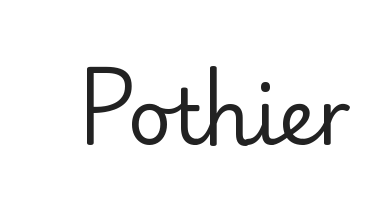
{"serif": "no", "italic": "no", "bold": "no", "weight": "regular", "width": "normal", "stroke_contrast": "low", "x_height": "small", "monospaced": "no", "underline": "no", "letter_spacing": "normal", "letter_spacing_em": 0.0, "glyph_px": 76}
